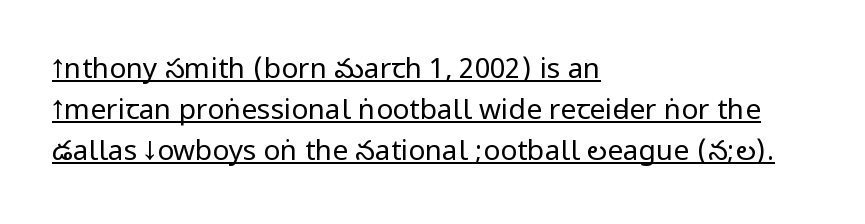
Q: Is the text bold? A: No.
Q: Is the text italic (slanted)? A: No, it is upright.
Q: Is the typeface a serif or a sans-serif typeface? A: Sans-serif.
Q: Is the text underlined? A: Yes.
Q: How is the paragraph aligned? A: Left-aligned.
Q: Is the spacing between letters normal or unusually wide? A: Normal.
Q: Is the spacing between lines tight, normal or loose? A: Normal.
Q: Width (condensed, normal, or wide)? A: Condensed.
Q: Stroke contrast? A: Low.
